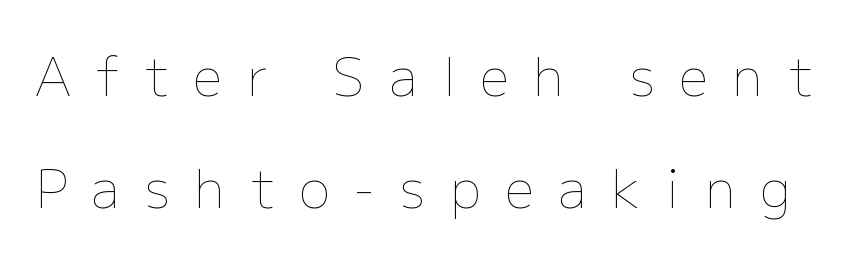
{"italic": "no", "bold": "no", "weight": "thin", "width": "normal", "stroke_contrast": "low", "x_height": "medium", "monospaced": "no", "underline": "no", "line_spacing": "loose", "line_spacing_ratio": 2.15, "letter_spacing": "wide", "letter_spacing_em": 0.48, "glyph_px": 52}
